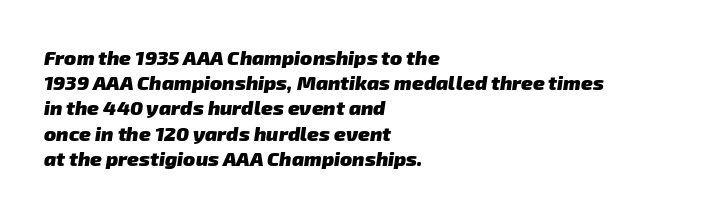
Q: Is the text bold? A: Yes.
Q: Is the text underlined? A: No.
Q: How is the paragraph aligned? A: Left-aligned.
Q: Is the spacing between letters normal or unusually wide? A: Normal.
Q: Is the spacing between lines tight, normal or loose? A: Normal.
